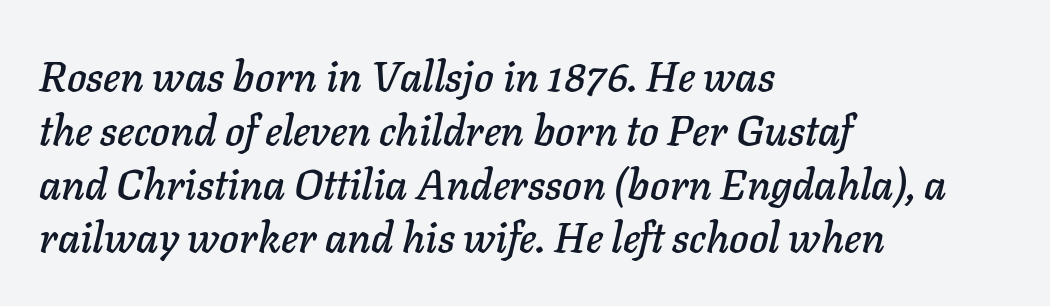
{"italic": "yes", "lean": "right", "slant_degrees": 11, "width": "normal", "stroke_contrast": "low", "x_height": "medium", "monospaced": "no", "underline": "no", "align": "left", "line_spacing": "normal", "line_spacing_ratio": 1.28, "letter_spacing": "normal", "letter_spacing_em": 0.0, "glyph_px": 42}
